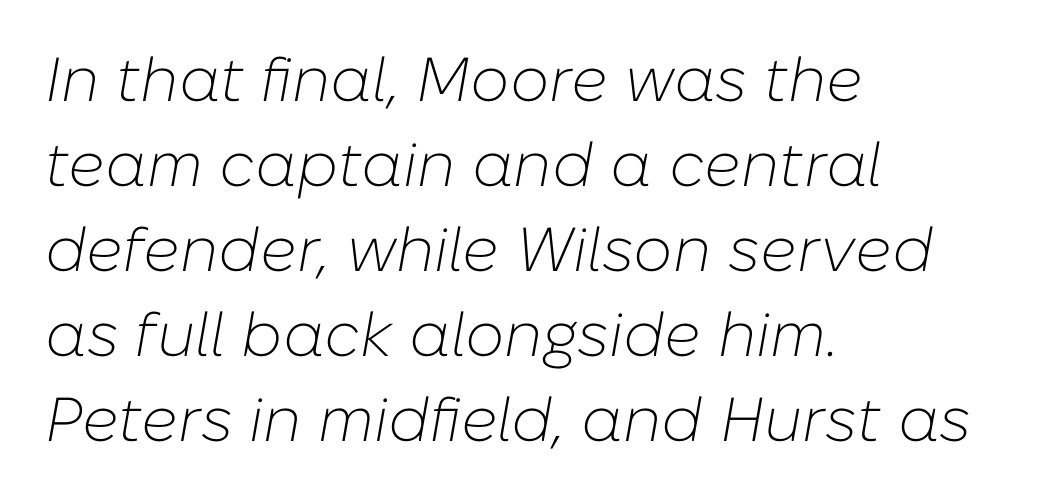
{"italic": "yes", "lean": "right", "slant_degrees": 10, "bold": "no", "weight": "light", "width": "normal", "stroke_contrast": "low", "x_height": "medium", "monospaced": "no", "underline": "no", "align": "left", "line_spacing": "normal", "line_spacing_ratio": 1.37, "letter_spacing": "normal", "letter_spacing_em": 0.0, "glyph_px": 62}
